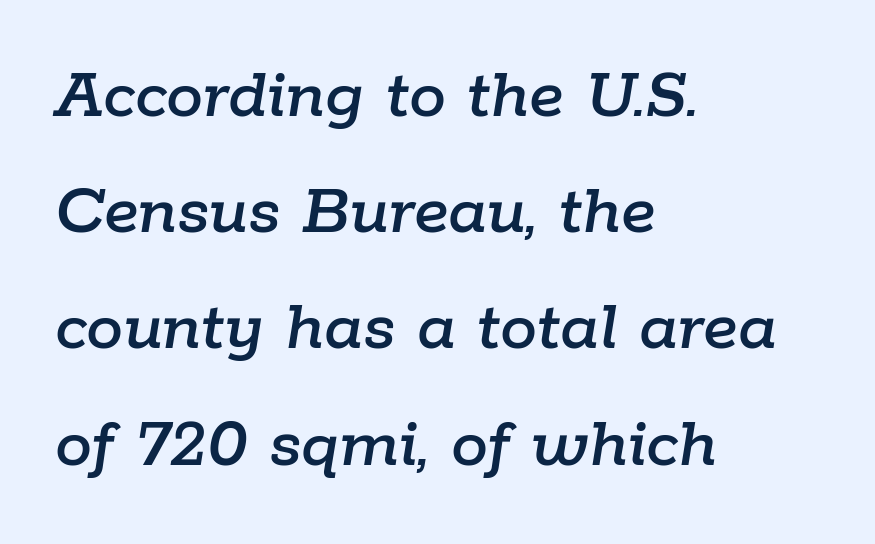
Q: Is the text italic (slanted)? A: Yes, it leans right by about 9 degrees.
Q: Is the text underlined? A: No.
Q: How is the paragraph aligned? A: Left-aligned.
Q: Is the spacing between letters normal or unusually wide? A: Normal.
Q: Is the spacing between lines tight, normal or loose? A: Normal.
Q: Width (condensed, normal, or wide)? A: Normal.
Q: Stroke contrast? A: Low.
Q: x-height? A: Medium.
Q: Monospaced? A: No.
